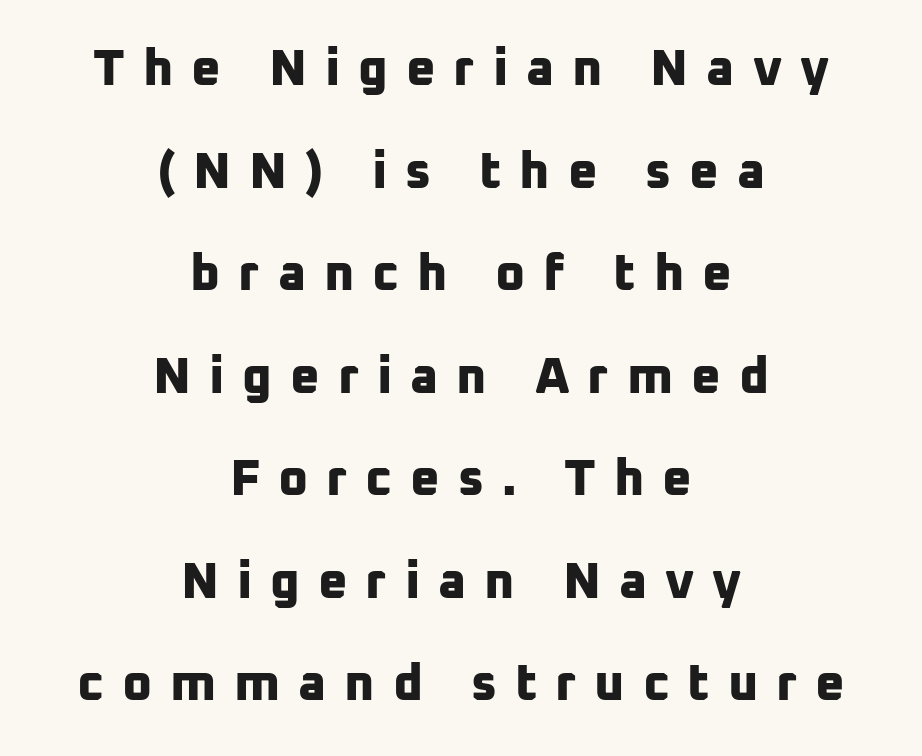
The image shows 51 px bold sans-serif type; set centered, loose line spacing (2.01x), unusually wide letter spacing (+0.35 em), not underlined; low stroke contrast and a medium x-height.
